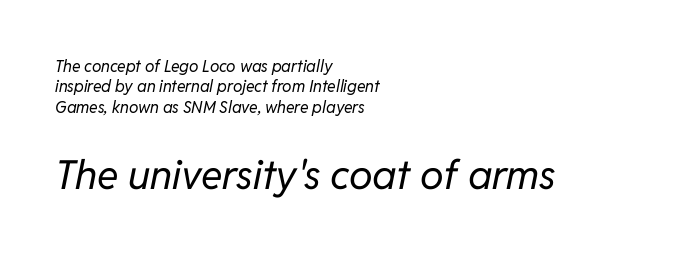
Plain, unruled lines of type. Varying glyph widths throughout — classic text-font behaviour. The specimen reads as italic at a glance. There is no visible air inserted between adjacent glyphs. The typesetter chose a ragged-right arrangement here. The block of text has a typical density, with ordinary space between rows.
